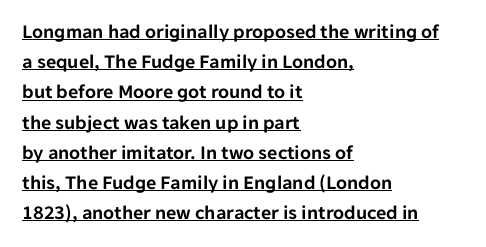
The image shows 20 px text type, upright; set left-aligned, normal line spacing (1.51x), normal letter spacing, underlined.
